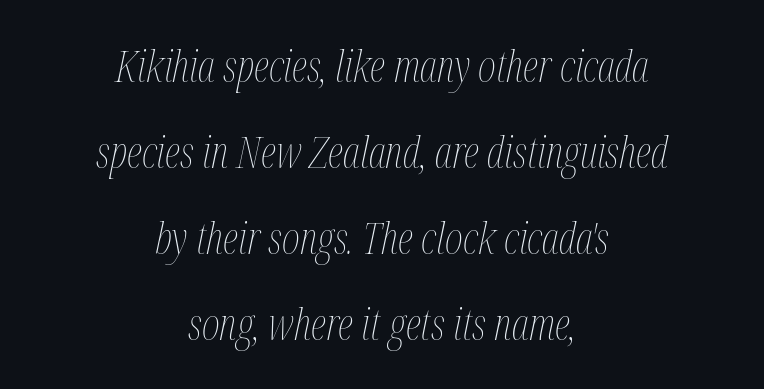
The face used here has a pronounced slope to its letters. This sample trades compactness for vertical openness between lines. Is this a heavy cut? Hardly; it is regular or lighter. Neither beginnings nor endings align; midpoints do. The words here are not underlined. This sample has the flowing, uneven cadence of proportional lettering.
